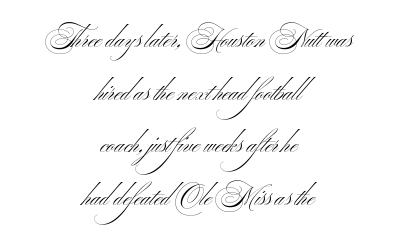
Q: Is the text bold? A: No.
Q: Is the text underlined? A: No.
Q: How is the paragraph aligned? A: Centered.
Q: Is the spacing between letters normal or unusually wide? A: Normal.
Q: Is the spacing between lines tight, normal or loose? A: Loose.
